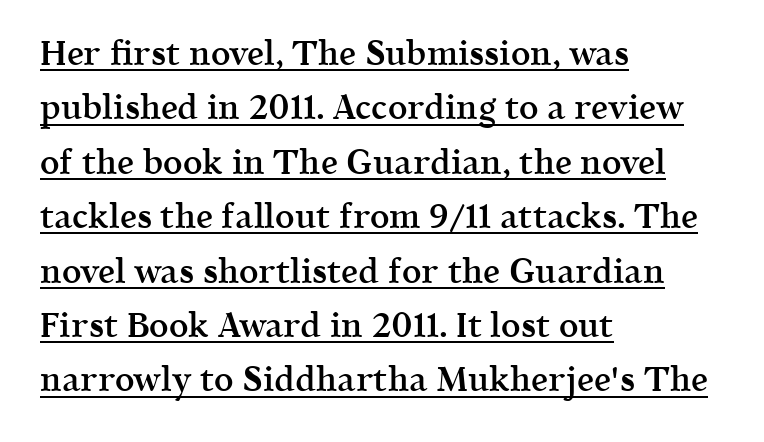
The image shows 34 px semibold serif type, upright; set left-aligned, normal line spacing (1.6x), normal letter spacing, underlined; a medium x-height.
